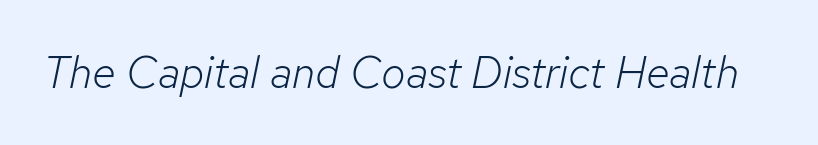
Q: Is the text bold? A: No.
Q: Is the text italic (slanted)? A: Yes, it leans right by about 12 degrees.
Q: Is the text underlined? A: No.
Q: Is the spacing between letters normal or unusually wide? A: Normal.
Q: Width (condensed, normal, or wide)? A: Normal.
Q: Stroke contrast? A: Low.
Q: x-height? A: Medium.
Q: Monospaced? A: No.
